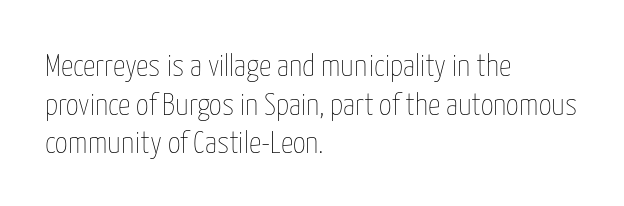
Q: Is the text bold? A: No.
Q: Is the text italic (slanted)? A: No, it is upright.
Q: Is the text underlined? A: No.
Q: How is the paragraph aligned? A: Left-aligned.
Q: Is the spacing between letters normal or unusually wide? A: Normal.
Q: Is the spacing between lines tight, normal or loose? A: Normal.
Q: Width (condensed, normal, or wide)? A: Condensed.
Q: Stroke contrast? A: Low.
Q: x-height? A: Medium.
Q: Monospaced? A: No.
